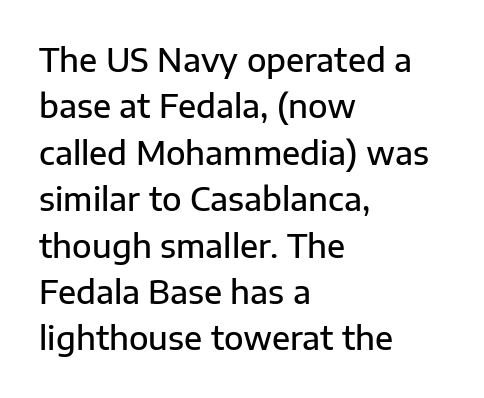
Q: Is the text bold? A: Semi-bold.
Q: Is the text italic (slanted)? A: No, it is upright.
Q: Is the typeface a serif or a sans-serif typeface? A: Sans-serif.
Q: Is the text underlined? A: No.
Q: How is the paragraph aligned? A: Left-aligned.
Q: Is the spacing between letters normal or unusually wide? A: Normal.
Q: Is the spacing between lines tight, normal or loose? A: Normal.
Q: Width (condensed, normal, or wide)? A: Normal.
Q: Stroke contrast? A: Low.
Q: x-height? A: Medium.
Q: Monospaced? A: No.
